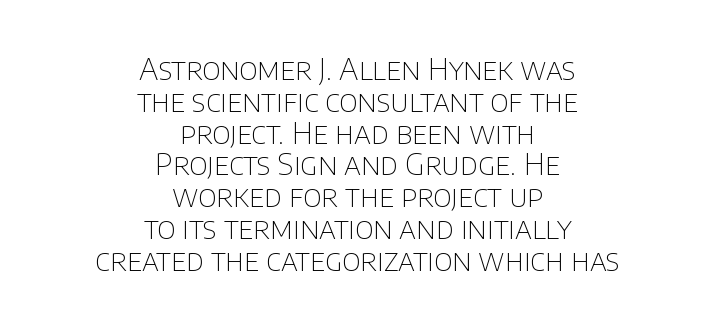
The image shows 30 px thin sans-serif type, upright; set centered, tight line spacing (1.06x), normal letter spacing, not underlined; low stroke contrast and a large x-height.
